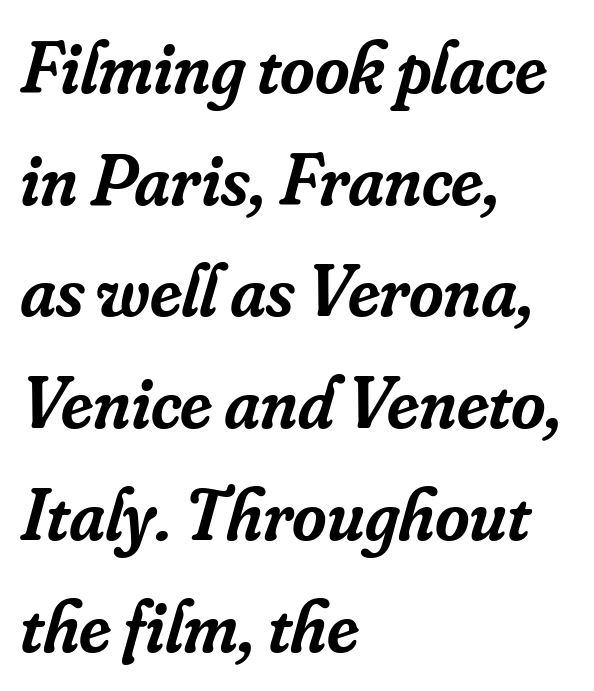
Q: Is the text bold? A: Semi-bold.
Q: Is the text italic (slanted)? A: Yes, it leans right by about 16 degrees.
Q: Is the typeface a serif or a sans-serif typeface? A: Serif.
Q: Is the text underlined? A: No.
Q: How is the paragraph aligned? A: Left-aligned.
Q: Is the spacing between letters normal or unusually wide? A: Normal.
Q: Is the spacing between lines tight, normal or loose? A: Normal.
Q: Width (condensed, normal, or wide)? A: Normal.
Q: Stroke contrast? A: Low.
Q: x-height? A: Small.
Q: Monospaced? A: No.
